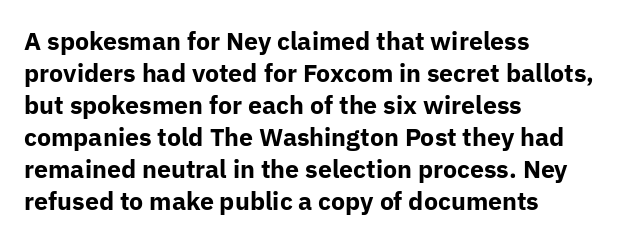
{"italic": "no", "bold": "yes", "underline": "no", "align": "left", "line_spacing": "normal", "line_spacing_ratio": 1.28, "letter_spacing": "normal", "letter_spacing_em": 0.0, "glyph_px": 25}
